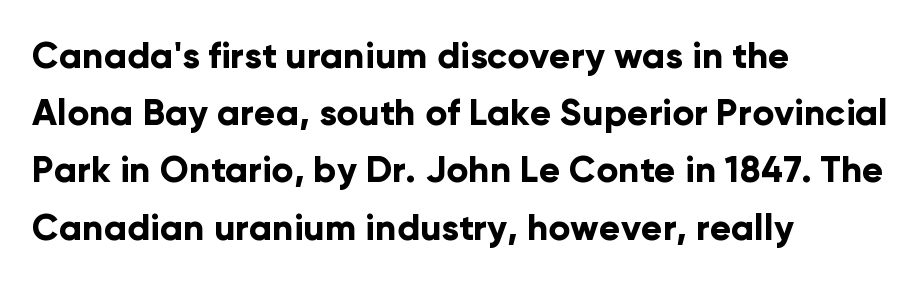
Q: Is the text bold? A: Yes.
Q: Is the text italic (slanted)? A: No, it is upright.
Q: Is the typeface a serif or a sans-serif typeface? A: Sans-serif.
Q: Is the text underlined? A: No.
Q: How is the paragraph aligned? A: Left-aligned.
Q: Is the spacing between letters normal or unusually wide? A: Normal.
Q: Is the spacing between lines tight, normal or loose? A: Normal.
Q: Width (condensed, normal, or wide)? A: Normal.
Q: Stroke contrast? A: Low.
Q: x-height? A: Medium.
Q: Monospaced? A: No.
